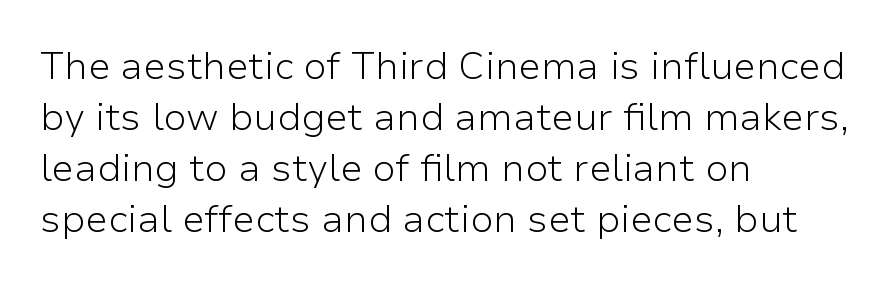
This rendering features lettering with no underline. A typesetter would call this proportional, since set widths differ per character. Check where the strokes stop: nothing finishes them off — pure sans. Typeset ragged right — the left edge is the straight one. In terms of leading, this rendering sits right in the middle. The strokes are not fattened; the text isn't bold.
